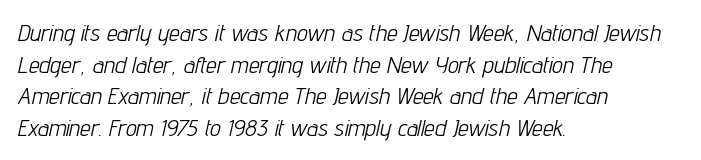
Caption: multi-line text, flush left, ragged right. Does the leading feel generous? No, just average. Here the glyphs are tracked normally, forming tight word shapes. The lettering tilts uniformly, giving the passage an italic look. Words float on clear page, feet unadorned.
